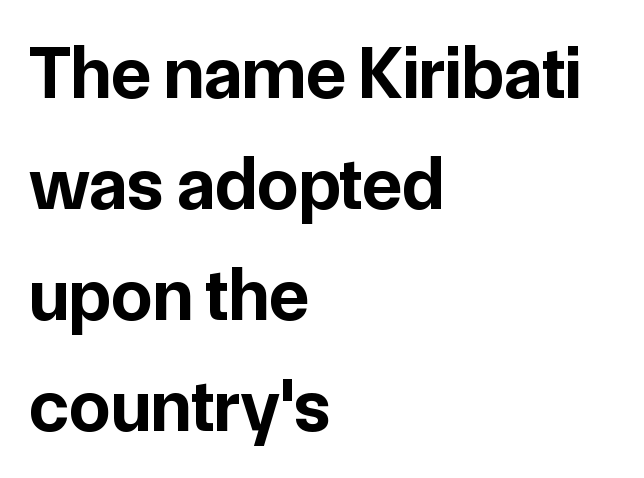
The image shows 74 px bold sans-serif type, upright; set left-aligned, normal line spacing (1.5x), normal letter spacing, not underlined; low stroke contrast and a medium x-height.
